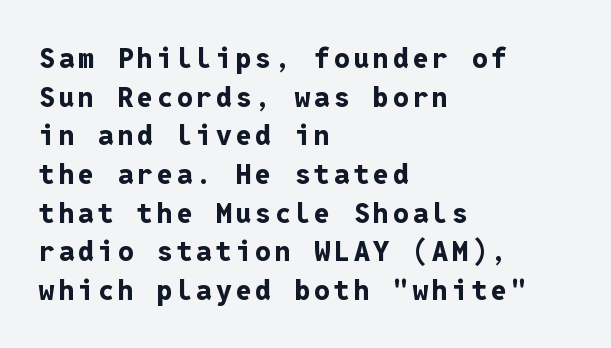
Casual observation: everything's shoved over to the left. Underline: absent. Does the lettering tilt? It doesn't — this is upright. The face used here is monospaced, like something from a code editor. No feet cap the strokes, marking this as sans-serif type. Strokes here are thick enough to call this a true bold.
